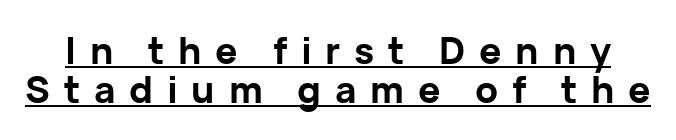
Spacing verdict: proportional, widths tailored to each character. Look at the tracking — it's clearly loosened, letters drifting apart. Very little white space separates one row of letters from the next. Emphasis is given by a line drawn under the lettering. Quick note: not italic, upright.
